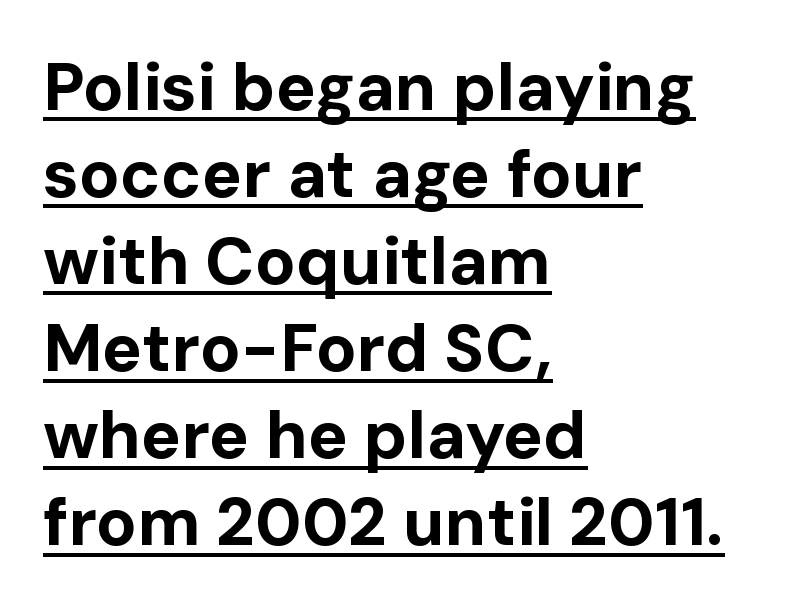
The image shows 67 px bold sans-serif type, upright; set left-aligned, normal line spacing (1.3x), normal letter spacing, underlined; low stroke contrast and a medium x-height.
